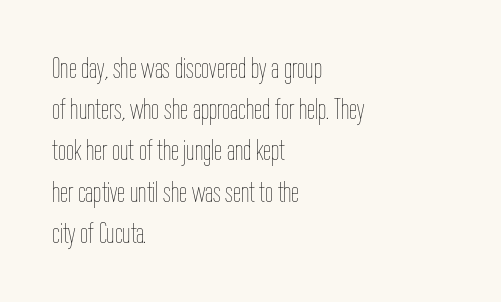
The image shows 29 px thin, condensed type, upright; set left-aligned, normal line spacing (1.42x), normal letter spacing, not underlined; low stroke contrast and a medium x-height.
